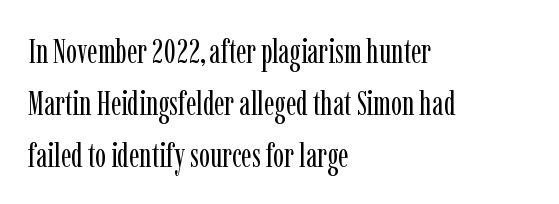
Q: Is the text bold? A: No.
Q: Is the text italic (slanted)? A: No, it is upright.
Q: Is the typeface a serif or a sans-serif typeface? A: Serif.
Q: Is the text underlined? A: No.
Q: How is the paragraph aligned? A: Left-aligned.
Q: Is the spacing between letters normal or unusually wide? A: Normal.
Q: Is the spacing between lines tight, normal or loose? A: Normal.
Q: Width (condensed, normal, or wide)? A: Condensed.
Q: Stroke contrast? A: Low.
Q: x-height? A: Medium.
Q: Monospaced? A: No.
